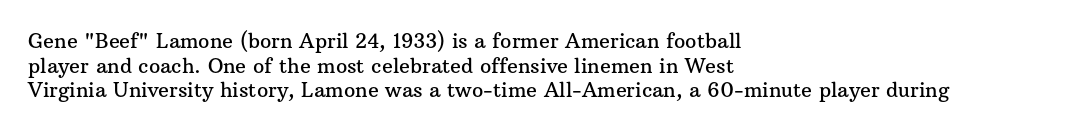
Q: Is the text italic (slanted)? A: No, it is upright.
Q: Is the text underlined? A: No.
Q: How is the paragraph aligned? A: Left-aligned.
Q: Is the spacing between letters normal or unusually wide? A: Normal.
